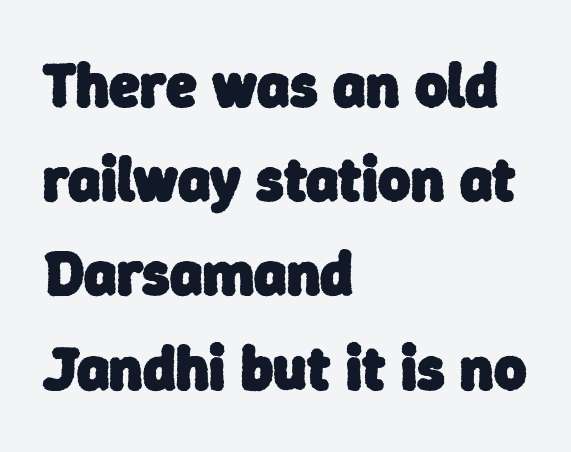
{"serif": "no", "bold": "yes", "weight": "heavy", "width": "normal", "stroke_contrast": "low", "x_height": "medium", "monospaced": "no", "underline": "no", "align": "left", "line_spacing": "normal", "line_spacing_ratio": 1.52, "letter_spacing": "normal", "letter_spacing_em": 0.0, "glyph_px": 62}
